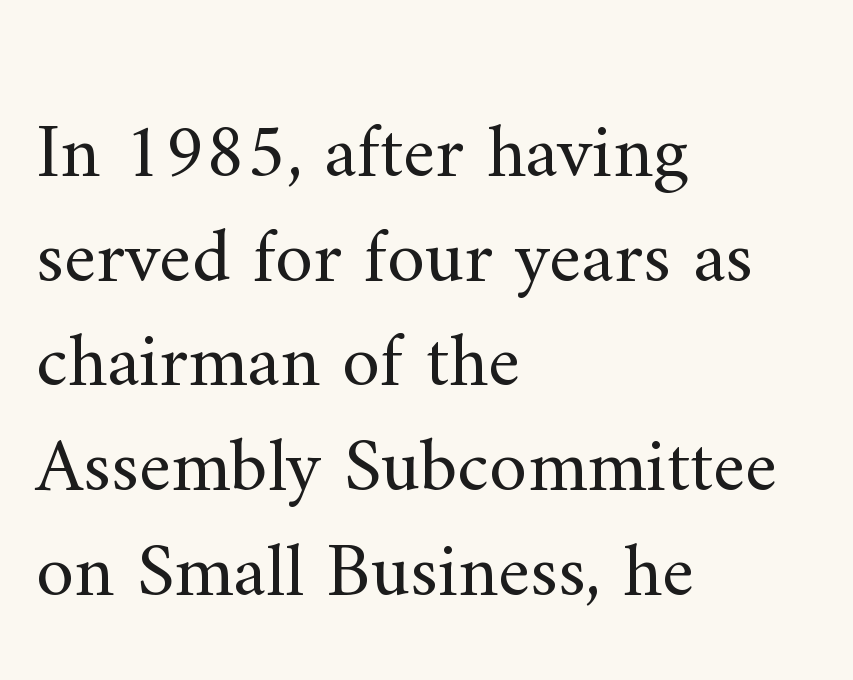
The characters display serif detailing at their extremities. The paragraph has a hard left edge and a soft right edge. The designer left line spacing at the default. Is this a heavy cut? Hardly; it is regular or lighter. There is no visible air inserted between adjacent glyphs.
